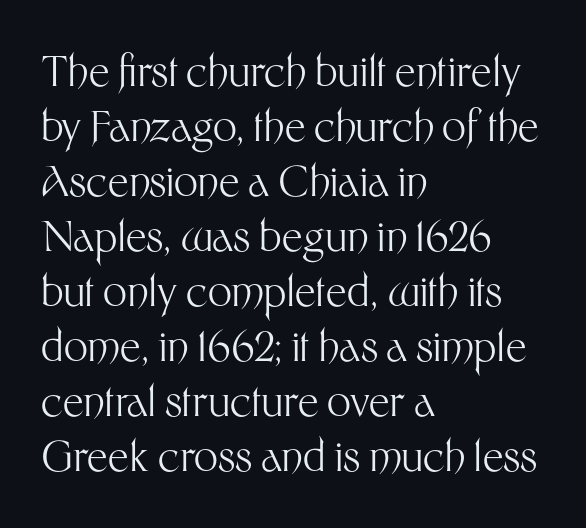
It's the straight-up-and-down kind of type. Is there much room between lines? A standard amount, neither cramped nor airy. What kind of face is this? One without serifs — a sans. Stems here are at most as thick as an everyday book face.
